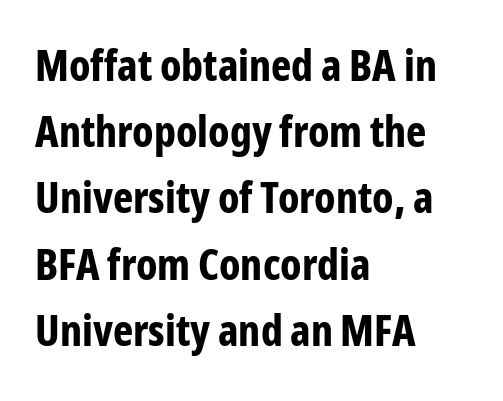
Caption: multi-line text, flush left, ragged right. Thick stems and heavy bowls — unmistakably bold. Rule under the text: the space is simply empty. Spacing between characters is what you'd get straight out of the box. Nothing sits at the stroke ends, so this counts as sans-serif.
